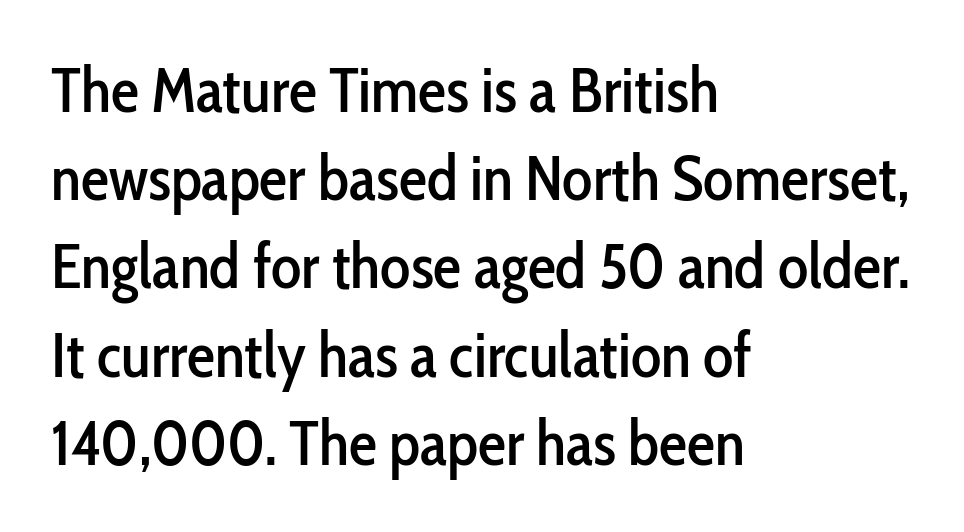
{"serif": "no", "italic": "no", "width": "condensed", "stroke_contrast": "low", "x_height": "medium", "monospaced": "no", "underline": "no", "align": "left", "line_spacing": "normal", "line_spacing_ratio": 1.4, "letter_spacing": "normal", "letter_spacing_em": 0.0, "glyph_px": 63}
